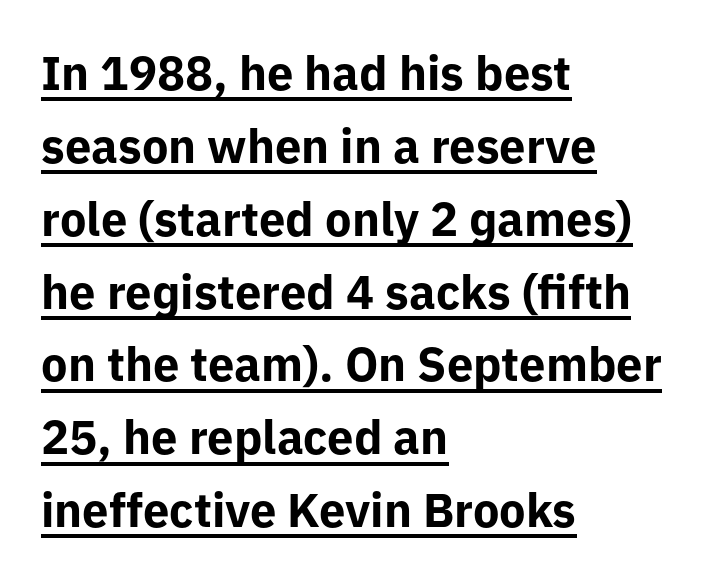
The image shows 47 px bold sans-serif type, upright; set left-aligned, normal line spacing (1.55x), normal letter spacing, underlined; low stroke contrast and a medium x-height.
